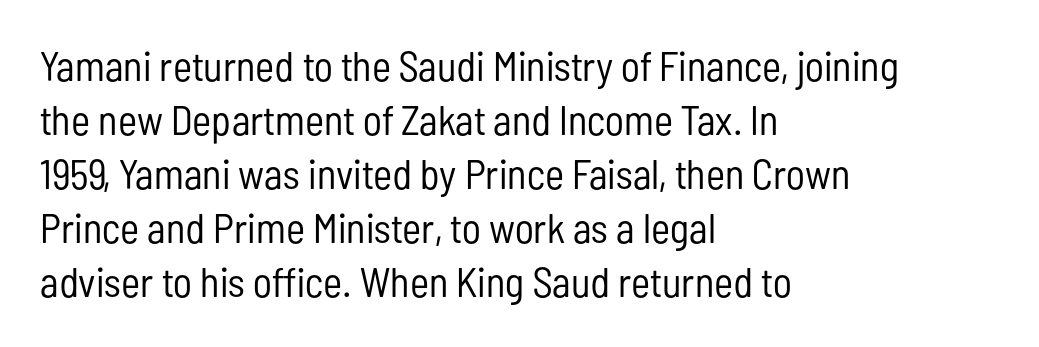
Q: Is the text bold? A: No.
Q: Is the text italic (slanted)? A: No, it is upright.
Q: Is the typeface a serif or a sans-serif typeface? A: Sans-serif.
Q: Is the text underlined? A: No.
Q: How is the paragraph aligned? A: Left-aligned.
Q: Is the spacing between letters normal or unusually wide? A: Normal.
Q: Is the spacing between lines tight, normal or loose? A: Normal.
Q: Width (condensed, normal, or wide)? A: Condensed.
Q: Stroke contrast? A: Low.
Q: x-height? A: Medium.
Q: Monospaced? A: No.
